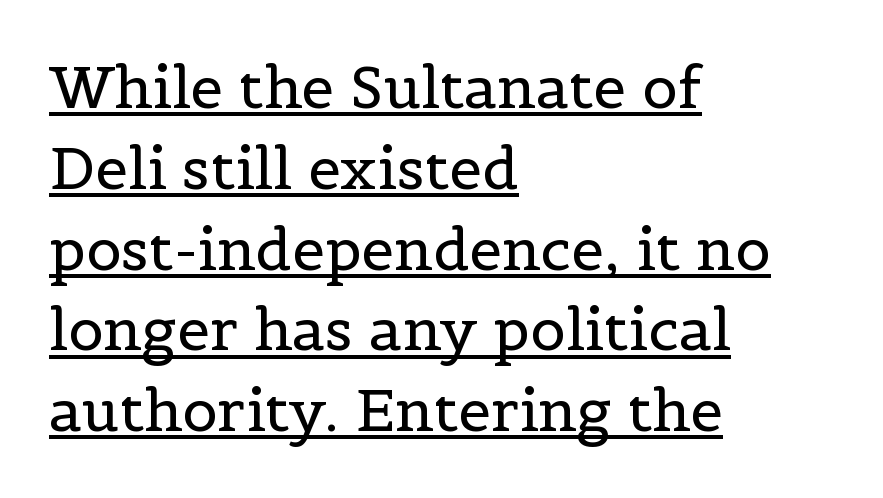
{"serif": "yes", "italic": "no", "bold": "no", "weight": "regular", "width": "normal", "x_height": "medium", "monospaced": "no", "underline": "yes", "align": "left", "line_spacing": "normal", "line_spacing_ratio": 1.37, "letter_spacing": "normal", "letter_spacing_em": 0.0, "glyph_px": 59}
